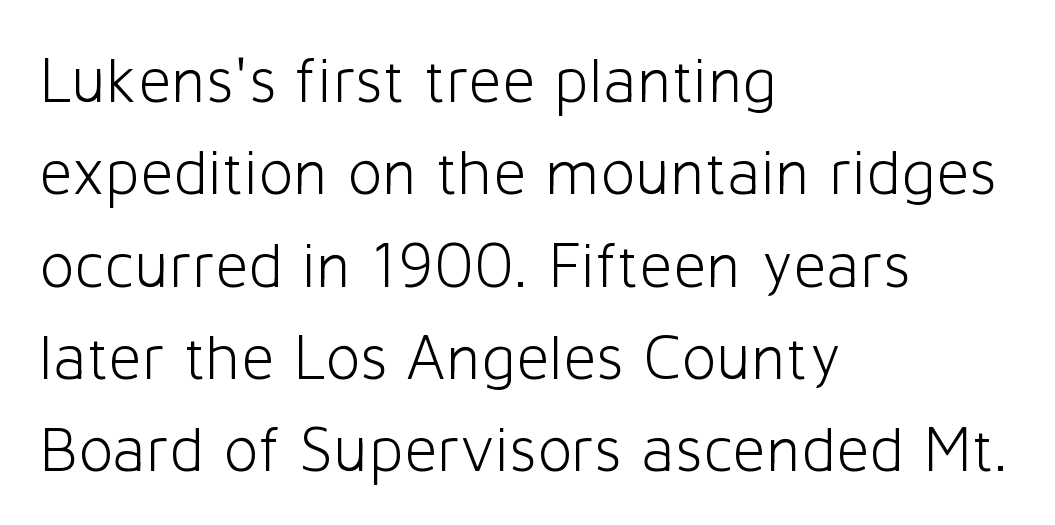
The passage shown is not underscored anywhere. To sum up the face: it is a sans, with no serifs. Note the varied advance widths — an 'i' is clearly narrower than an 'm'. The letters stand upright; this is a roman face. Nothing unusual about the tracking: characters are spaced as the font intends. The typesetting does not lean heavy: it is not bold.
